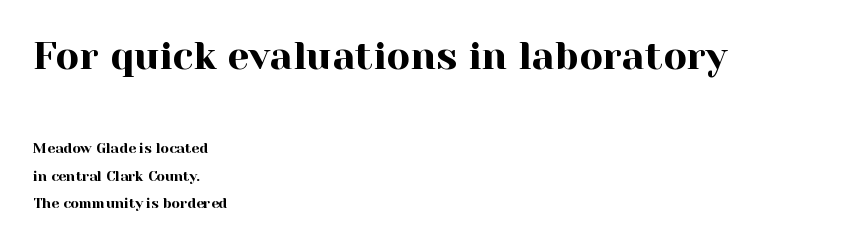
{"serif": "yes", "italic": "no", "width": "normal", "x_height": "medium", "monospaced": "no", "underline": "no", "align": "left", "line_spacing": "loose", "line_spacing_ratio": 1.95, "letter_spacing": "normal", "letter_spacing_em": 0.0, "larger_block": "first", "size_ratio": 2.79, "glyph_px": 39}
